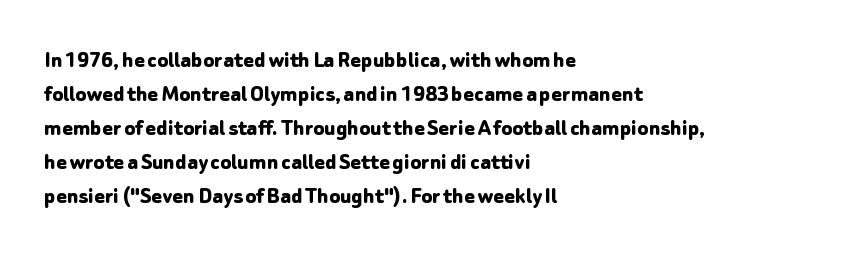
{"italic": "no", "bold": "yes", "underline": "no", "align": "left", "line_spacing": "normal", "line_spacing_ratio": 1.36, "letter_spacing": "normal", "letter_spacing_em": 0.0, "glyph_px": 25}
